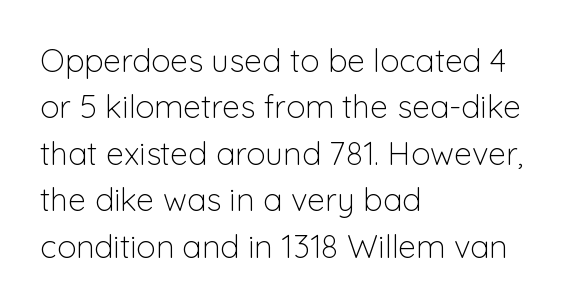
The image shows 32 px light sans-serif type, upright; set left-aligned, normal line spacing (1.45x), normal letter spacing, not underlined; low stroke contrast and a medium x-height.
